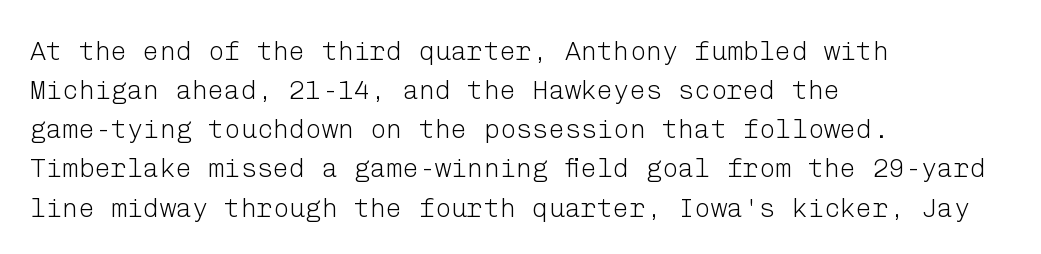
{"italic": "no", "bold": "no", "underline": "no", "align": "left", "line_spacing": "normal", "line_spacing_ratio": 1.45, "letter_spacing": "normal", "letter_spacing_em": 0.0, "glyph_px": 27}
